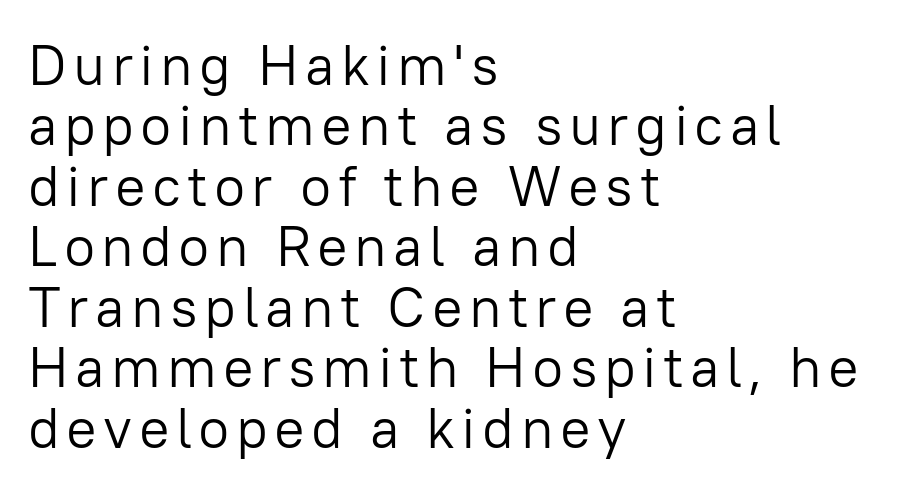
Q: Is the text bold? A: No.
Q: Is the text italic (slanted)? A: No, it is upright.
Q: Is the typeface a serif or a sans-serif typeface? A: Sans-serif.
Q: Is the text underlined? A: No.
Q: How is the paragraph aligned? A: Left-aligned.
Q: Is the spacing between lines tight, normal or loose? A: Tight.
Q: Width (condensed, normal, or wide)? A: Normal.
Q: Stroke contrast? A: Low.
Q: x-height? A: Medium.
Q: Monospaced? A: No.
